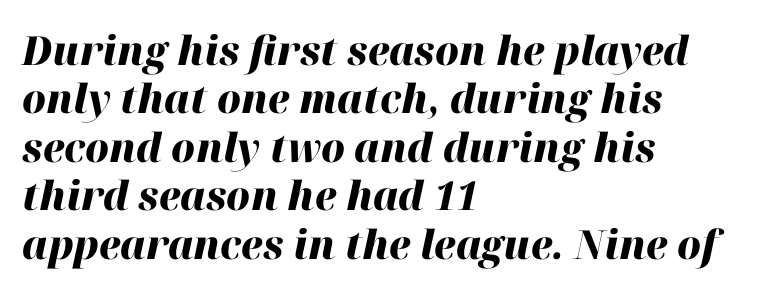
{"italic": "yes", "lean": "right", "slant_degrees": 12, "bold": "yes", "weight": "heavy", "width": "normal", "stroke_contrast": "high", "x_height": "medium", "monospaced": "no", "underline": "no", "align": "left", "line_spacing_ratio": 1.21, "letter_spacing": "normal", "letter_spacing_em": 0.0, "glyph_px": 40}
